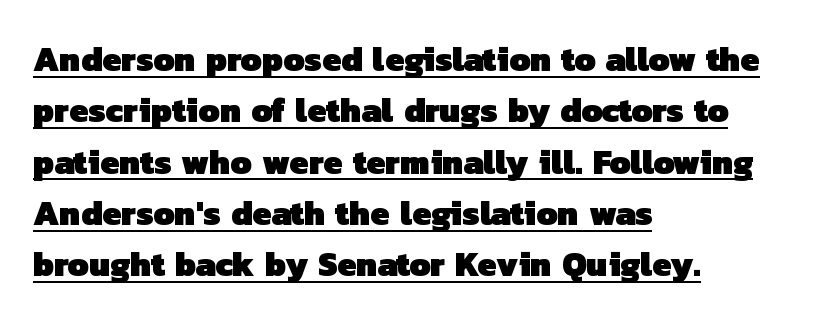
Q: Is the text bold? A: Yes.
Q: Is the typeface a serif or a sans-serif typeface? A: Sans-serif.
Q: Is the text underlined? A: Yes.
Q: How is the paragraph aligned? A: Left-aligned.
Q: Is the spacing between letters normal or unusually wide? A: Normal.
Q: Is the spacing between lines tight, normal or loose? A: Normal.
Q: Width (condensed, normal, or wide)? A: Normal.
Q: Stroke contrast? A: Low.
Q: x-height? A: Medium.
Q: Monospaced? A: No.
